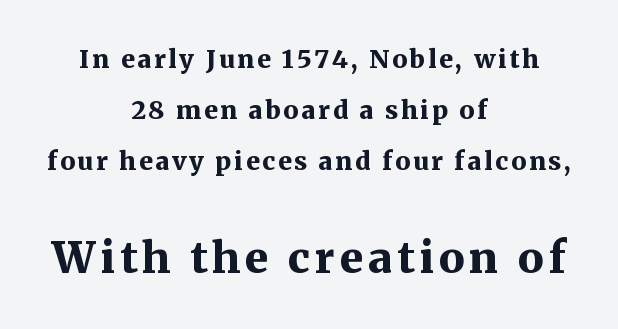
Q: Is the text bold? A: Yes.
Q: Is the text italic (slanted)? A: No, it is upright.
Q: Is the typeface a serif or a sans-serif typeface? A: Serif.
Q: Is the text underlined? A: No.
Q: How is the paragraph aligned? A: Centered.
Q: Is the spacing between lines tight, normal or loose? A: Loose.
Q: Which block of text is set in a larger size, the first (top) or the second (bottom)? A: The second (bottom) one.
Q: Width (condensed, normal, or wide)? A: Normal.
Q: Stroke contrast? A: Medium.
Q: x-height? A: Medium.
Q: Monospaced? A: No.
